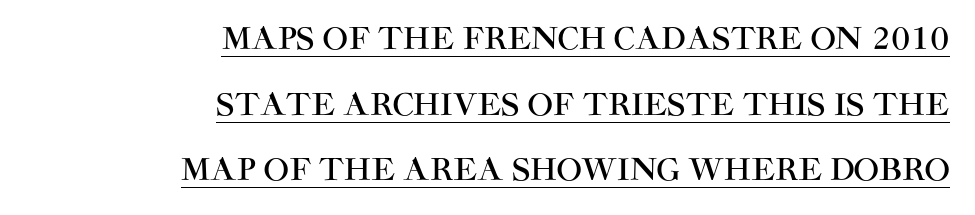
Q: Is the text italic (slanted)? A: No, it is upright.
Q: Is the typeface a serif or a sans-serif typeface? A: Sans-serif.
Q: Is the text underlined? A: Yes.
Q: How is the paragraph aligned? A: Right-aligned.
Q: Is the spacing between letters normal or unusually wide? A: Normal.
Q: Is the spacing between lines tight, normal or loose? A: Loose.
Q: Width (condensed, normal, or wide)? A: Normal.
Q: Stroke contrast? A: High.
Q: x-height? A: Large.
Q: Monospaced? A: No.
